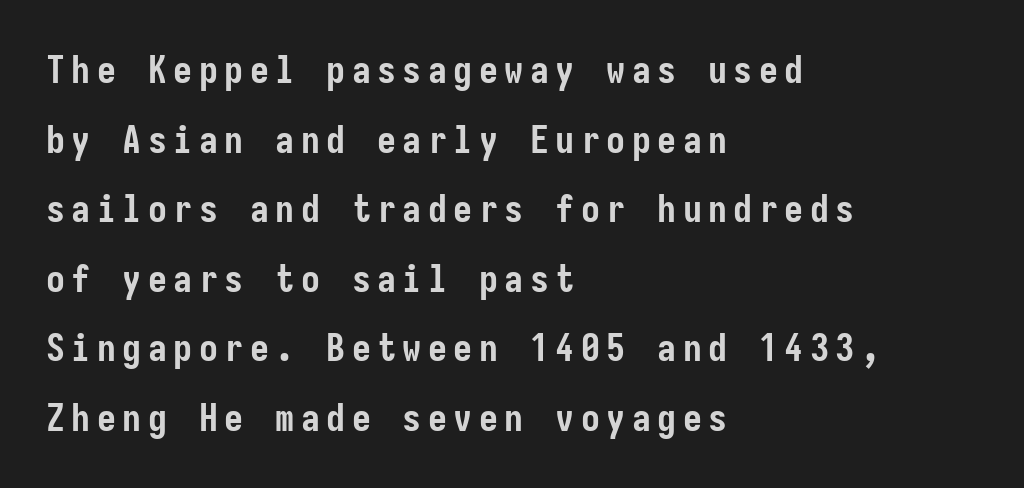
Q: Is the text bold? A: Yes.
Q: Is the text italic (slanted)? A: No, it is upright.
Q: Is the typeface a serif or a sans-serif typeface? A: Sans-serif.
Q: Is the text underlined? A: No.
Q: How is the paragraph aligned? A: Left-aligned.
Q: Width (condensed, normal, or wide)? A: Condensed.
Q: Stroke contrast? A: Low.
Q: x-height? A: Medium.
